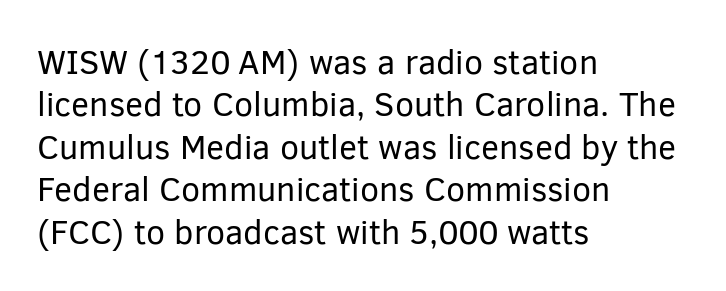
Looks like regular typesetting: each glyph gets only the width it needs. The designer went with a sans here, leaving each stem footless. In CSS terms this would be text-align: left. Check the space under the baseline: it is left empty. The specimen reads as upright at a glance.
